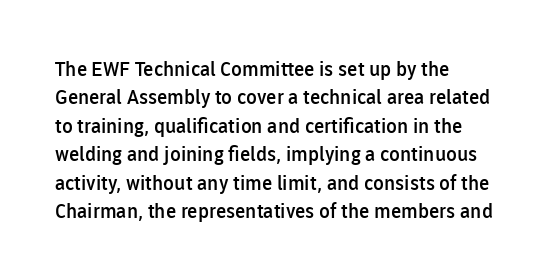
The strokes are fattened partway — semibold, not bold. The typesetter chose a ragged-right arrangement here. The letters sit at their default tracking, neither squeezed nor spread. If you measured baseline to baseline, you'd find a middling distance. The font's upright variant was chosen for this text.
